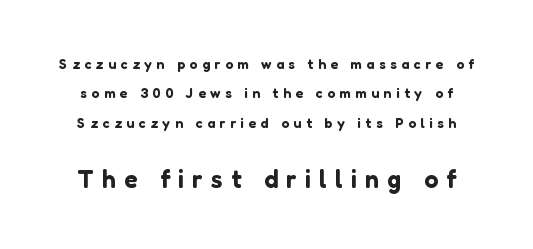
Q: Is the text italic (slanted)? A: No, it is upright.
Q: Is the text underlined? A: No.
Q: Is the spacing between letters normal or unusually wide? A: Unusually wide.
Q: Is the spacing between lines tight, normal or loose? A: Loose.
Q: Which block of text is set in a larger size, the first (top) or the second (bottom)? A: The second (bottom) one.
